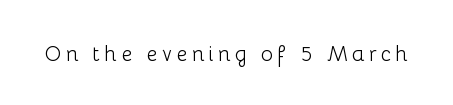
Q: Is the text bold? A: No.
Q: Is the text italic (slanted)? A: No, it is upright.
Q: Is the text underlined? A: No.
Q: Is the spacing between letters normal or unusually wide? A: Unusually wide.
